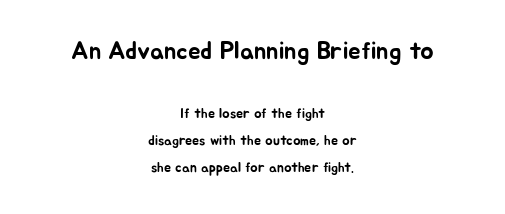
Q: Is the text italic (slanted)? A: No, it is upright.
Q: Is the text underlined? A: No.
Q: How is the paragraph aligned? A: Centered.
Q: Is the spacing between letters normal or unusually wide? A: Normal.
Q: Is the spacing between lines tight, normal or loose? A: Loose.
Q: Which block of text is set in a larger size, the first (top) or the second (bottom)? A: The first (top) one.
